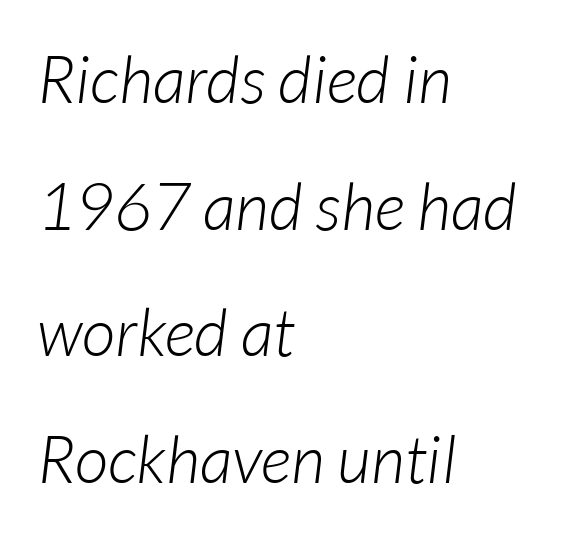
The image shows 66 px light type, italic (leaning right); set left-aligned, loose line spacing (1.92x), normal letter spacing, not underlined; low stroke contrast and a medium x-height.
